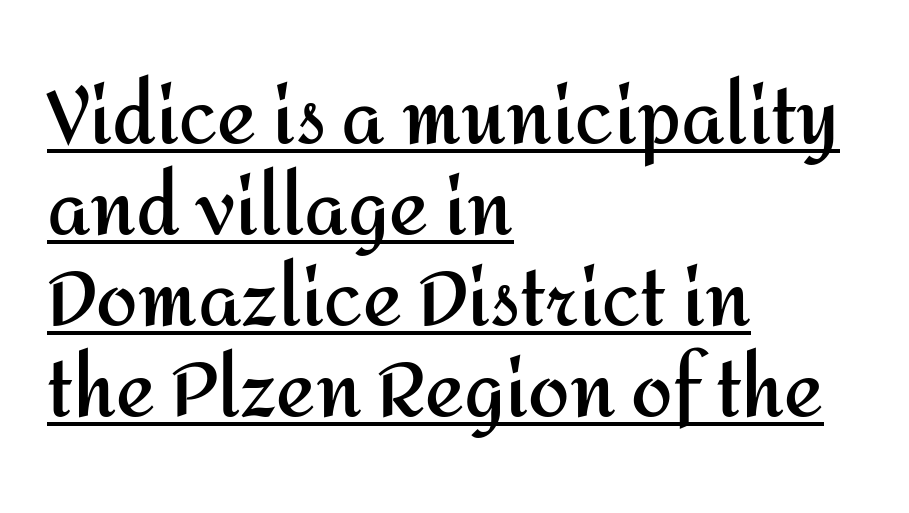
{"serif": "no", "italic": "no", "bold": "yes", "weight": "semibold", "width": "normal", "stroke_contrast": "medium", "x_height": "medium", "monospaced": "no", "underline": "yes", "align": "left", "line_spacing_ratio": 1.23, "letter_spacing": "normal", "letter_spacing_em": 0.0, "glyph_px": 74}
